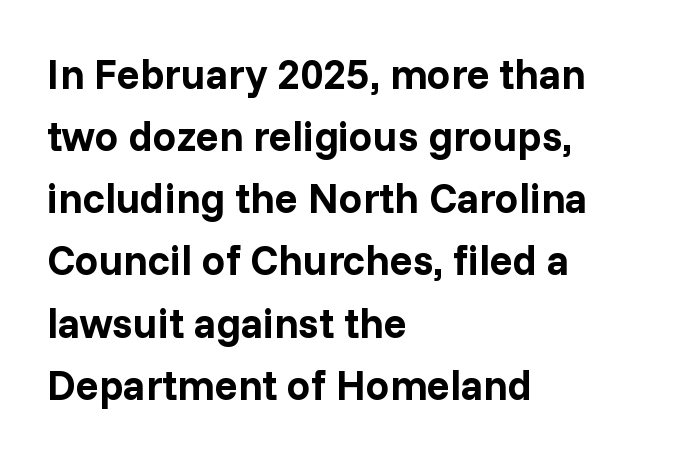
Q: Is the text bold? A: Yes.
Q: Is the text italic (slanted)? A: No, it is upright.
Q: Is the typeface a serif or a sans-serif typeface? A: Sans-serif.
Q: Is the text underlined? A: No.
Q: How is the paragraph aligned? A: Left-aligned.
Q: Is the spacing between letters normal or unusually wide? A: Normal.
Q: Is the spacing between lines tight, normal or loose? A: Normal.
Q: Width (condensed, normal, or wide)? A: Normal.
Q: Stroke contrast? A: Low.
Q: x-height? A: Medium.
Q: Monospaced? A: No.
